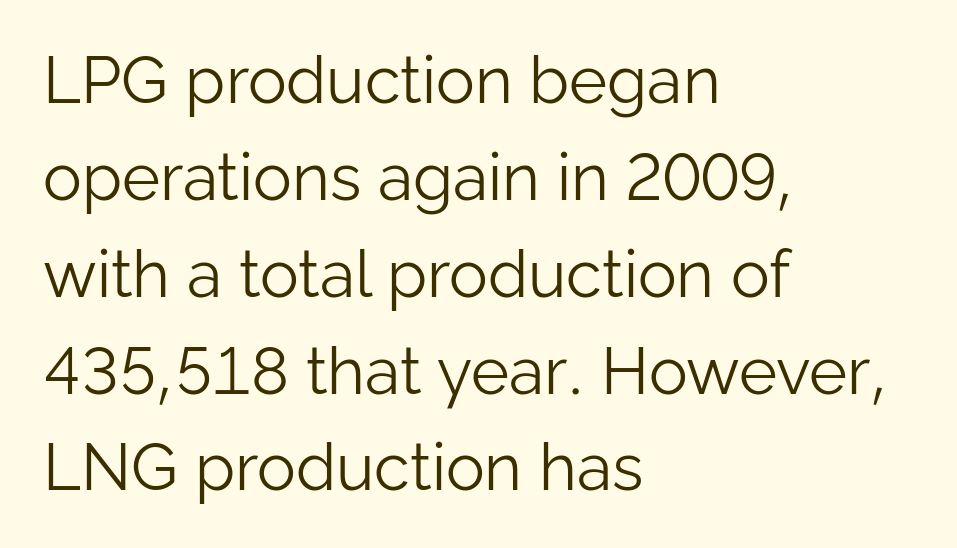
Q: Is the text bold? A: No.
Q: Is the text italic (slanted)? A: No, it is upright.
Q: Is the typeface a serif or a sans-serif typeface? A: Sans-serif.
Q: Is the text underlined? A: No.
Q: How is the paragraph aligned? A: Left-aligned.
Q: Is the spacing between letters normal or unusually wide? A: Normal.
Q: Is the spacing between lines tight, normal or loose? A: Normal.
Q: Width (condensed, normal, or wide)? A: Normal.
Q: Stroke contrast? A: Low.
Q: x-height? A: Medium.
Q: Monospaced? A: No.
